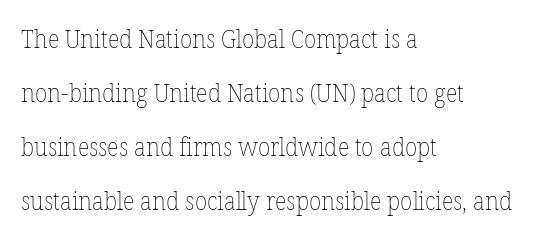
The image shows 25 px text type, upright; set left-aligned, loose line spacing (2.16x), normal letter spacing, not underlined.
